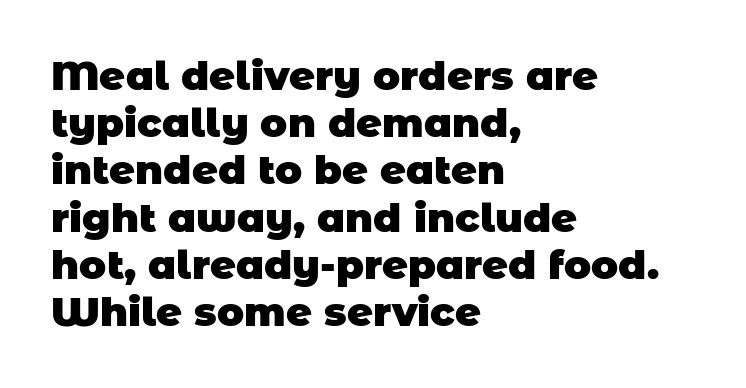
This sample uses a sans-serif face. Pretty heavy lettering here — definitely bold. Each letter keeps its own natural width here, so spacing adapts to shape. If you drew a ruler down the left edge, every line would touch it.
